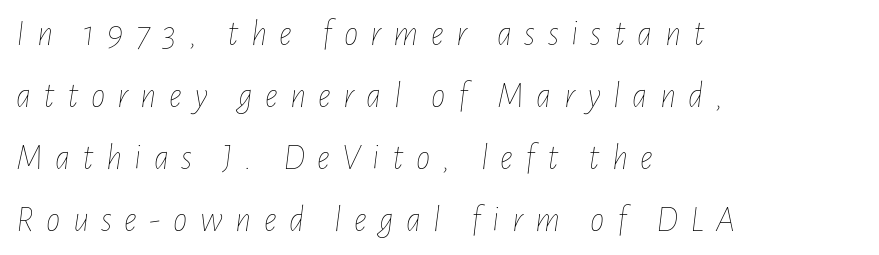
Plain, unruled lines of type. Characters are canted at an angle relative to the baseline's perpendicular. Spacing verdict: proportional, widths tailored to each character. This rendering uses left alignment, leaving the right contour irregular. You could only call the tracking loose — the letters float apart. The face looks like a standard text weight, possibly lighter.
